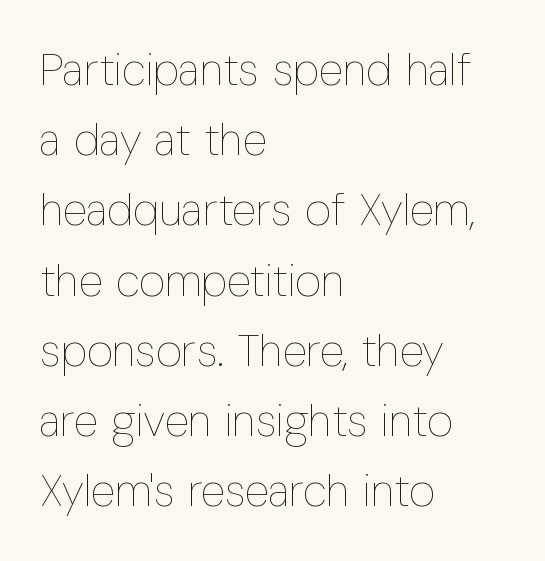
The image shows 45 px thin, condensed type, upright; set left-aligned, normal line spacing (1.56x), normal letter spacing, not underlined; low stroke contrast and a medium x-height.
